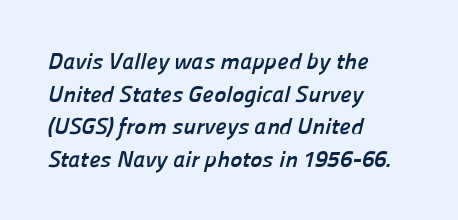
{"bold": "yes", "underline": "no", "align": "left", "line_spacing": "normal", "line_spacing_ratio": 1.42, "letter_spacing": "normal", "letter_spacing_em": 0.0, "glyph_px": 23}
